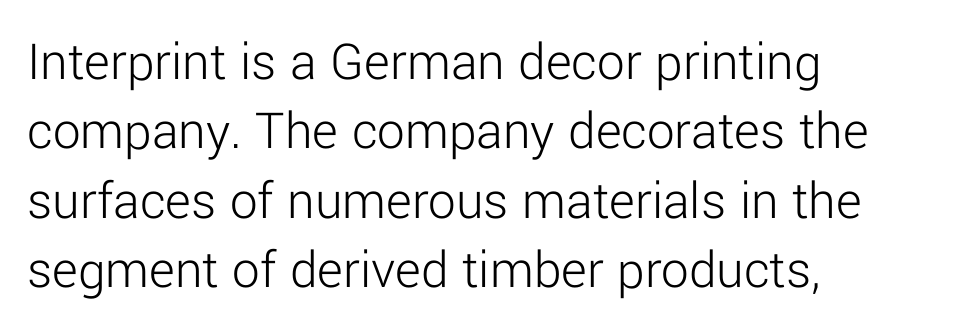
{"serif": "no", "italic": "no", "bold": "no", "weight": "light", "width": "normal", "stroke_contrast": "low", "x_height": "medium", "monospaced": "no", "underline": "no", "align": "left", "line_spacing": "normal", "line_spacing_ratio": 1.26, "letter_spacing": "normal", "letter_spacing_em": 0.0, "glyph_px": 55}
